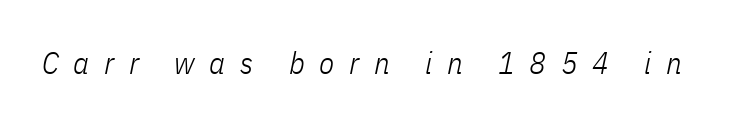
Descenders hang freely into open space. Each letter keeps its own natural width here, so spacing adapts to shape. It's the slanting kind of type. Observe the wide spacing: letters keep a clear distance from each other. Weight: regular or lighter.
